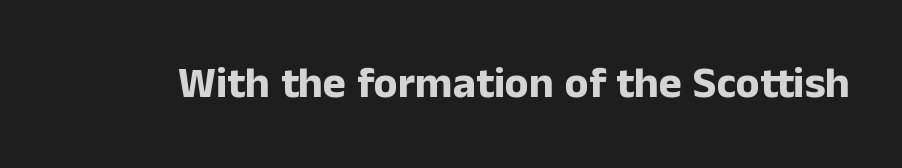
{"serif": "no", "italic": "no", "bold": "yes", "weight": "bold", "width": "normal", "stroke_contrast": "low", "x_height": "medium", "monospaced": "no", "underline": "no", "letter_spacing": "normal", "letter_spacing_em": 0.0, "glyph_px": 44}
